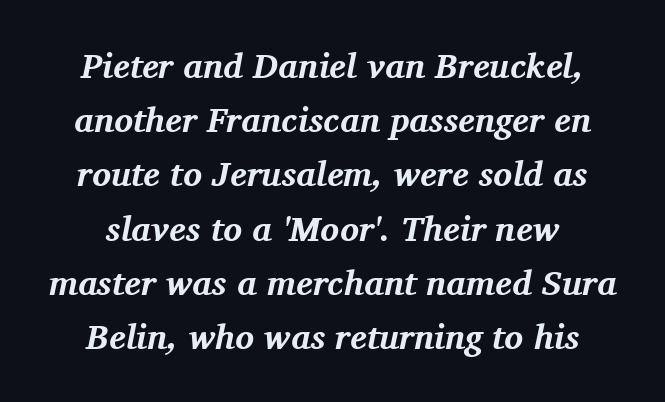
Note the varied advance widths — an 'i' is clearly narrower than an 'm'. This rendering features lettering with no underline. Which margin do the lines hug? Neither — every line sits in the middle. This rendering leaves character spacing at its baseline value. Vertically, the passage feels balanced, rows spaced as you'd expect.
